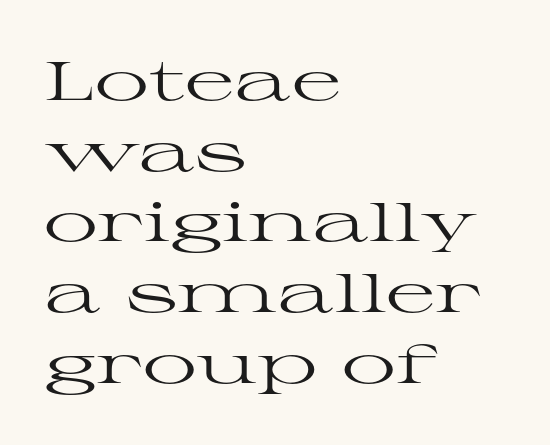
The image shows 54 px regular-weight, wide serif type, upright; set left-aligned, normal line spacing (1.31x), normal letter spacing, not underlined; high stroke contrast and a medium x-height.
